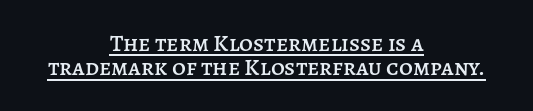
Vertical strokes here are truly vertical. Quick note: interline space is minimal. This is underlined copy, the kind a proofreader might mark for attention. Does the copy run flush right? No — it is centered line by line.
